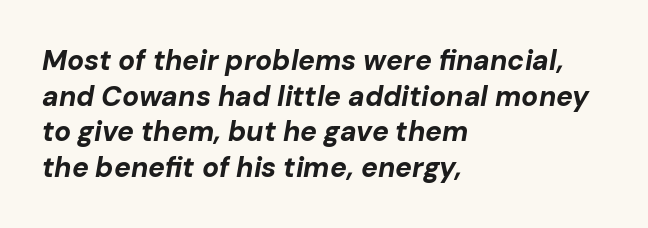
{"italic": "yes", "lean": "right", "slant_degrees": 10, "bold": "yes", "weight": "bold", "width": "normal", "stroke_contrast": "low", "x_height": "medium", "monospaced": "no", "underline": "no", "align": "left", "line_spacing": "normal", "line_spacing_ratio": 1.27, "letter_spacing": "normal", "letter_spacing_em": 0.0, "glyph_px": 28}
